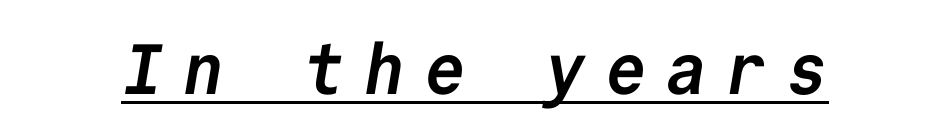
The image shows 71 px semibold sans-serif type, monospaced; set unusually wide letter spacing (+0.25 em), underlined; low stroke contrast and a medium x-height.
